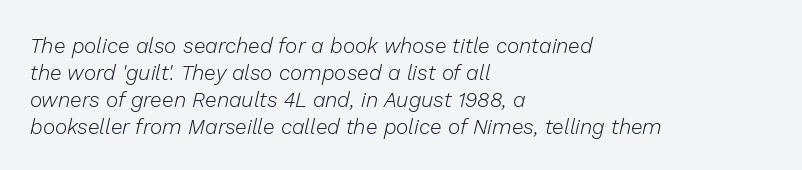
{"italic": "yes", "lean": "right", "slant_degrees": 13, "bold": "no", "underline": "no", "align": "left", "line_spacing": "normal", "line_spacing_ratio": 1.28, "letter_spacing": "normal", "letter_spacing_em": 0.0, "glyph_px": 21}
